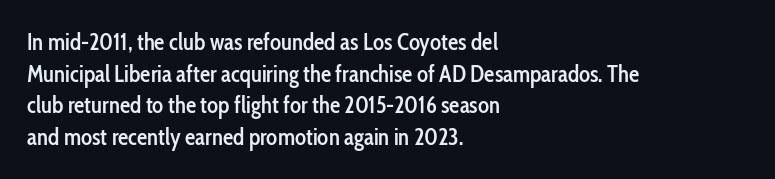
How would I describe the line gaps? Plain and ordinary. A fair bit of extra ink — the face is semibold, not bold. Check the space under the baseline: it is left empty. Style check: upright.
